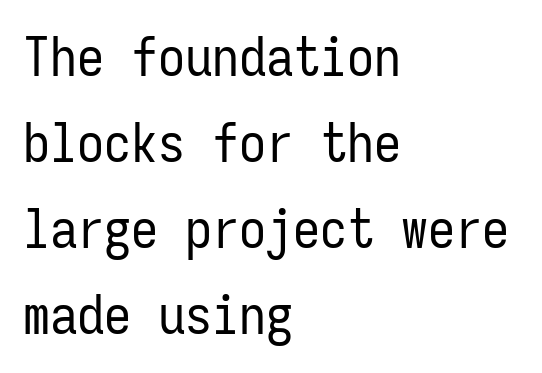
Q: Is the text bold? A: No.
Q: Is the text italic (slanted)? A: No, it is upright.
Q: Is the typeface a serif or a sans-serif typeface? A: Sans-serif.
Q: Is the text underlined? A: No.
Q: How is the paragraph aligned? A: Left-aligned.
Q: Is the spacing between letters normal or unusually wide? A: Normal.
Q: Is the spacing between lines tight, normal or loose? A: Normal.
Q: Width (condensed, normal, or wide)? A: Condensed.
Q: Stroke contrast? A: Low.
Q: x-height? A: Medium.
Q: Monospaced? A: Yes.
